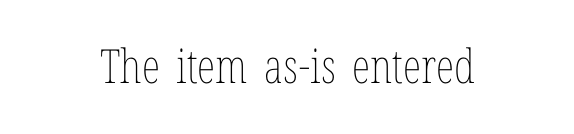
The image shows 47 px thin, condensed type, upright; set centered, normal letter spacing, not underlined; low stroke contrast and a medium x-height.
